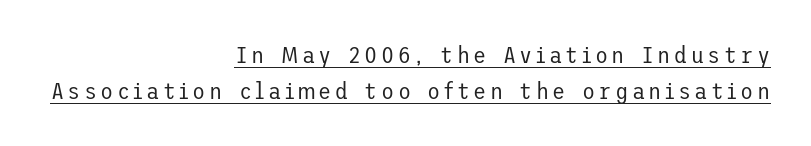
{"italic": "no", "bold": "no", "underline": "yes", "align": "right", "line_spacing": "normal", "line_spacing_ratio": 1.5, "glyph_px": 24}
